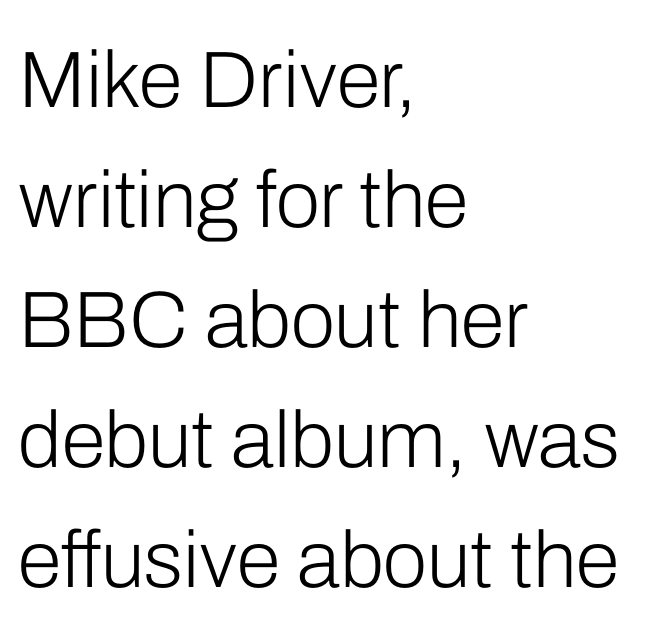
Are there feet on the stems? There aren't — it's a sans. Teacher's note: observe the even left margin — that is flush-left alignment. Is there much room between lines? A standard amount, neither cramped nor airy. No extra tracking has been applied to these lines. Bold? No — there's no thickening of the strokes. Letters rest on an invisible, unmarked baseline.
